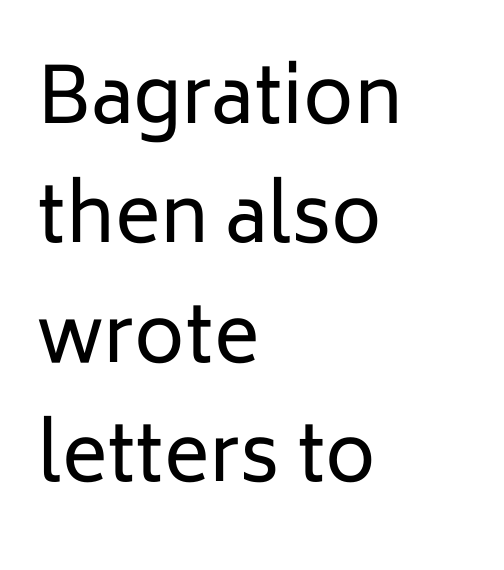
Horizontal bands of white between lines are of average thickness. Type without underlining. You can tell from the bare stems that sans-serif type was used. Words appear dense and cohesive because spacing is normal. The letterforms sit at book weight or below. Is the block centered? No — it sits flush against the left margin.
